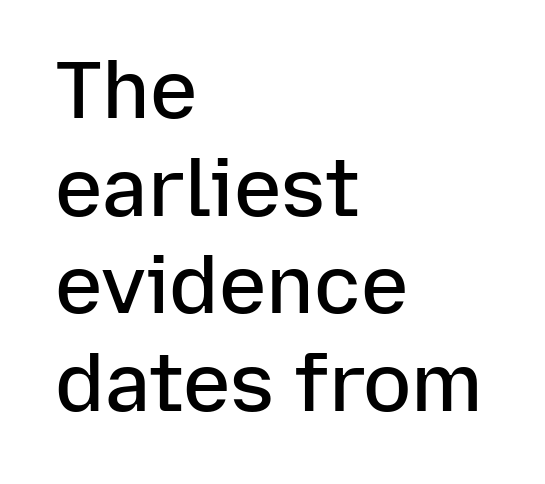
The image shows 80 px semibold sans-serif type, upright; set left-aligned, line spacing 1.22x, normal letter spacing, not underlined; low stroke contrast and a medium x-height.
